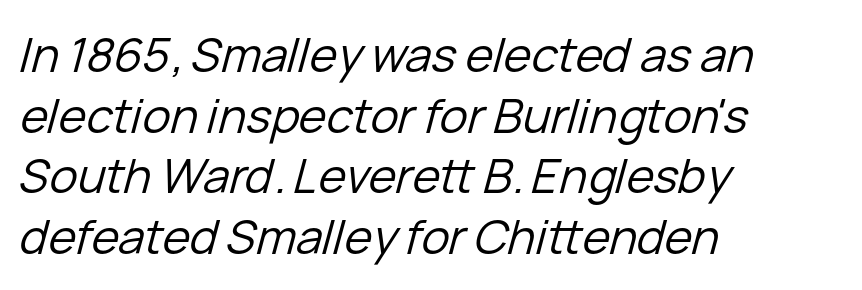
Letter spacing: default. The rendering uses natural spacing where letterforms have individual widths. This reads as an unemphasized weight, regular at the heaviest. This sample uses an oblique cut, with every glyph tilted off the vertical.
